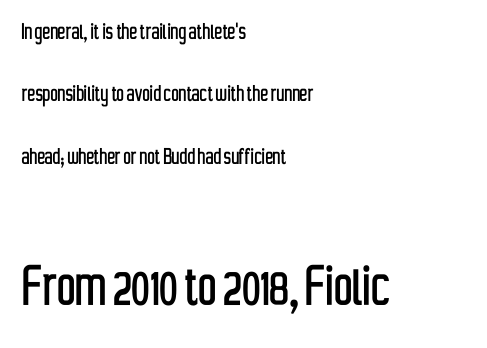
{"serif": "no", "italic": "no", "width": "condensed", "stroke_contrast": "low", "x_height": "medium", "monospaced": "no", "underline": "no", "align": "left", "line_spacing": "loose", "line_spacing_ratio": 2.4, "letter_spacing": "normal", "letter_spacing_em": 0.0, "larger_block": "second", "size_ratio": 2.5, "glyph_px": 65}
